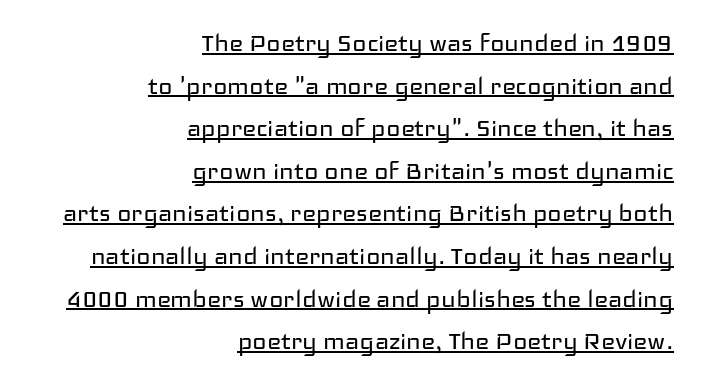
The image shows 30 px regular-weight, wide sans-serif type, upright; set right-aligned, normal line spacing (1.42x), normal letter spacing, underlined; low stroke contrast and a medium x-height.
